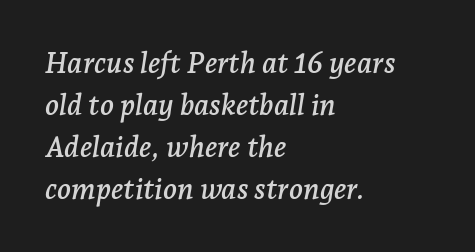
The image shows 29 px serif type, italic (leaning right); set left-aligned, normal line spacing (1.45x), normal letter spacing, not underlined; low stroke contrast and a medium x-height.
